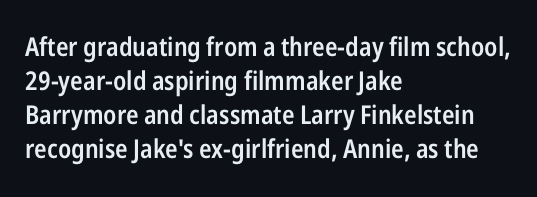
{"italic": "no", "bold": "semi", "underline": "no", "align": "left", "line_spacing": "normal", "line_spacing_ratio": 1.31, "letter_spacing": "normal", "letter_spacing_em": 0.0, "glyph_px": 26}
